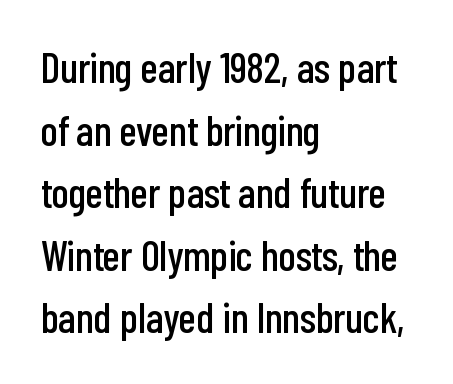
{"serif": "no", "italic": "no", "width": "condensed", "stroke_contrast": "low", "x_height": "medium", "monospaced": "no", "underline": "no", "align": "left", "line_spacing": "normal", "line_spacing_ratio": 1.49, "letter_spacing": "normal", "letter_spacing_em": 0.0, "glyph_px": 42}
